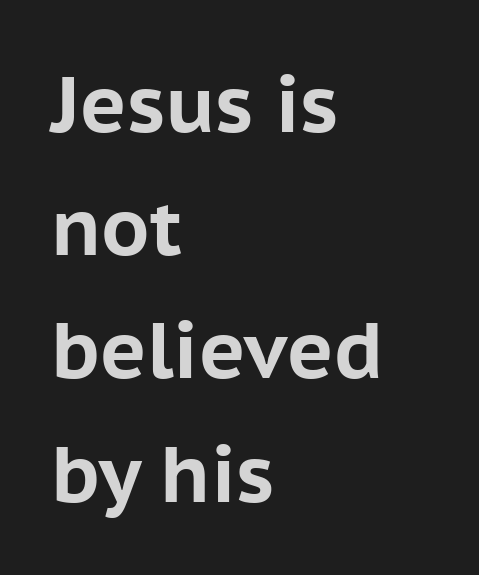
{"serif": "no", "italic": "no", "bold": "yes", "weight": "bold", "width": "normal", "stroke_contrast": "low", "x_height": "medium", "monospaced": "no", "underline": "no", "align": "left", "line_spacing": "normal", "line_spacing_ratio": 1.56, "letter_spacing": "normal", "letter_spacing_em": 0.0, "glyph_px": 79}
